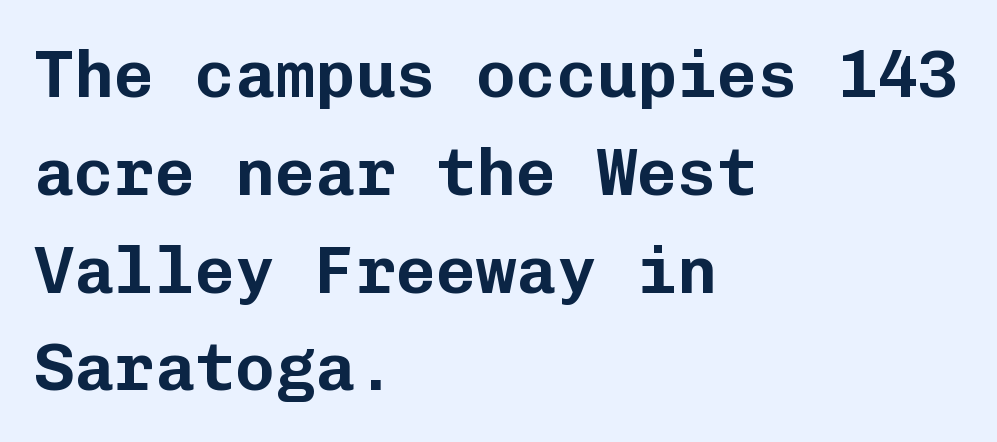
{"serif": "no", "italic": "no", "width": "normal", "stroke_contrast": "low", "x_height": "medium", "monospaced": "yes", "underline": "no", "align": "left", "line_spacing": "normal", "line_spacing_ratio": 1.46, "letter_spacing": "normal", "letter_spacing_em": 0.0, "glyph_px": 67}
